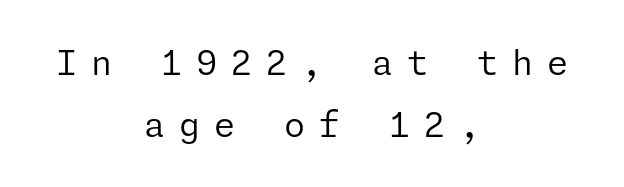
Q: Is the text bold? A: No.
Q: Is the text italic (slanted)? A: No, it is upright.
Q: Is the typeface a serif or a sans-serif typeface? A: Sans-serif.
Q: Is the text underlined? A: No.
Q: How is the paragraph aligned? A: Centered.
Q: Is the spacing between letters normal or unusually wide? A: Unusually wide.
Q: Width (condensed, normal, or wide)? A: Normal.
Q: Stroke contrast? A: Low.
Q: x-height? A: Medium.
